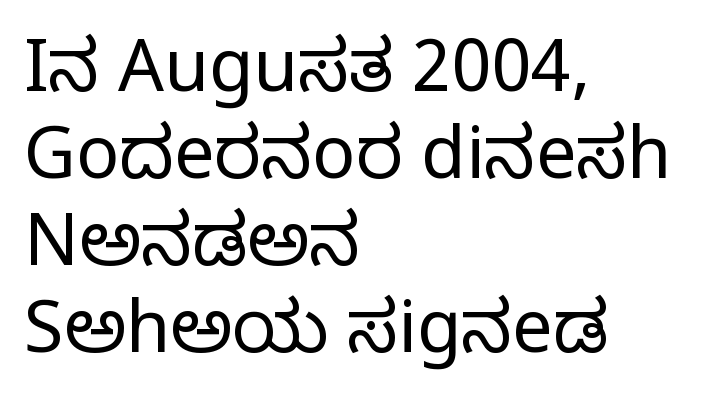
The image shows 72 px regular-weight serif type, upright; set left-aligned, line spacing 1.21x, normal letter spacing, not underlined; low stroke contrast and a large x-height.
